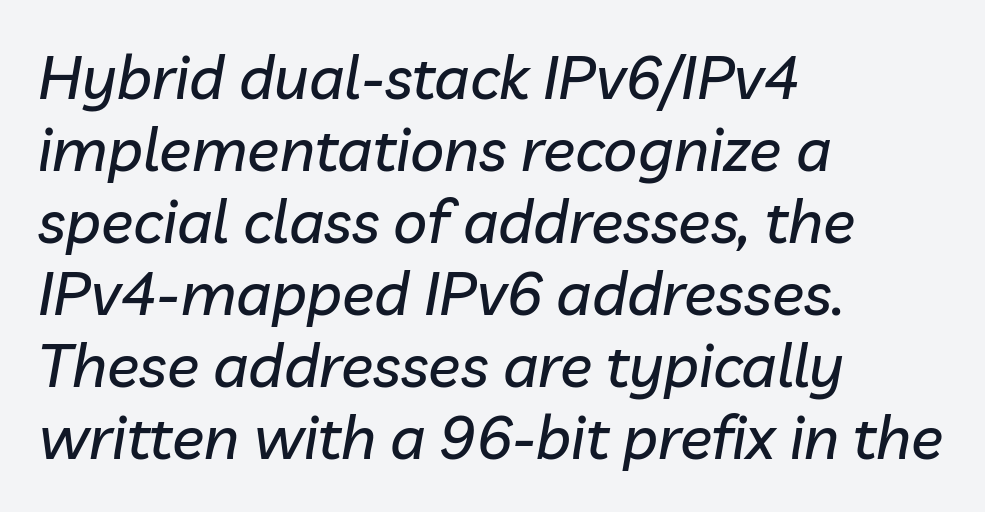
The image shows 60 px text type, italic (leaning right); set left-aligned, line spacing 1.2x, normal letter spacing, not underlined; low stroke contrast and a medium x-height.
